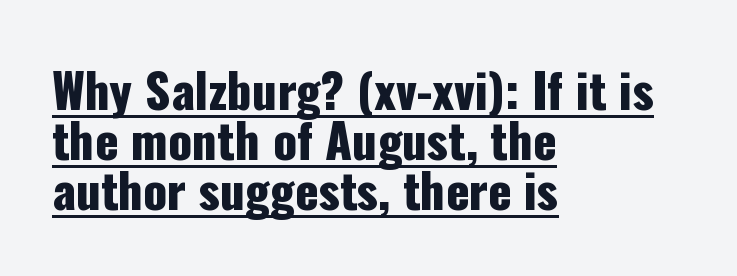
The lettering holds an erect, upright posture throughout. Proportional: the letters do not fall into vertical columns. Reading down the column, the eye jumps only a short way to each next line. All the whitespace from short lines collects on the right. Caption: standard tracking, unaltered. A baseline rule has been typeset under these characters.
